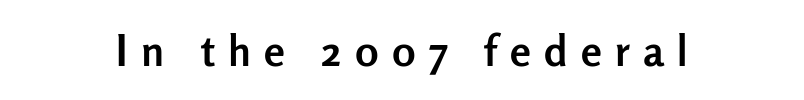
Q: Is the text bold? A: Yes.
Q: Is the text italic (slanted)? A: No, it is upright.
Q: Is the typeface a serif or a sans-serif typeface? A: Sans-serif.
Q: Is the text underlined? A: No.
Q: Is the spacing between letters normal or unusually wide? A: Unusually wide.
Q: Width (condensed, normal, or wide)? A: Normal.
Q: Stroke contrast? A: Low.
Q: x-height? A: Medium.
Q: Monospaced? A: No.
